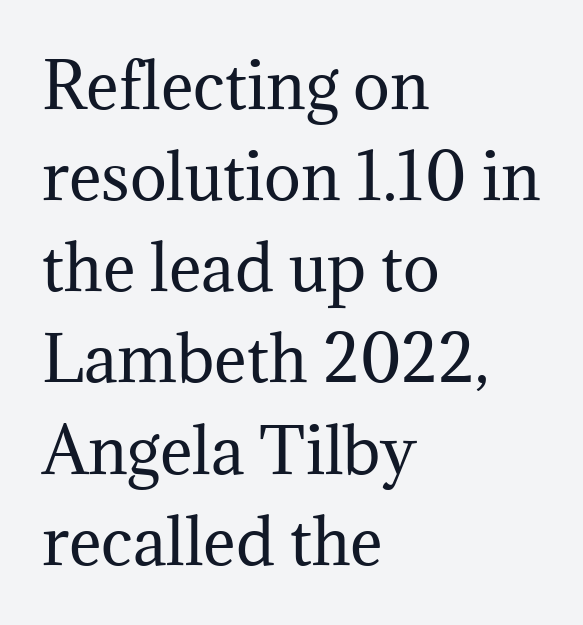
Q: Is the text bold? A: No.
Q: Is the text italic (slanted)? A: No, it is upright.
Q: Is the typeface a serif or a sans-serif typeface? A: Serif.
Q: Is the text underlined? A: No.
Q: How is the paragraph aligned? A: Left-aligned.
Q: Is the spacing between letters normal or unusually wide? A: Normal.
Q: Is the spacing between lines tight, normal or loose? A: Normal.
Q: Width (condensed, normal, or wide)? A: Normal.
Q: Stroke contrast? A: Medium.
Q: x-height? A: Medium.
Q: Monospaced? A: No.
